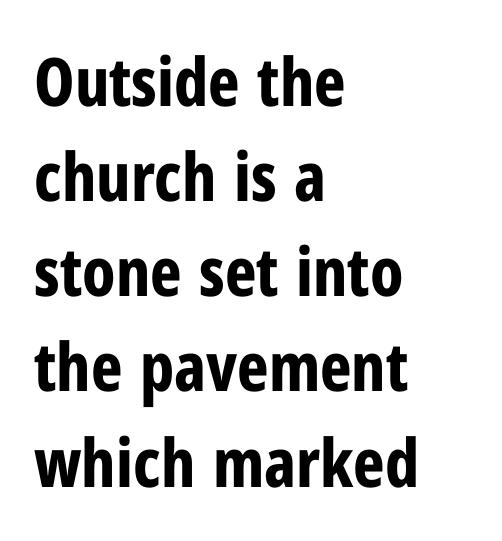
{"serif": "no", "italic": "no", "bold": "yes", "weight": "bold", "width": "condensed", "stroke_contrast": "low", "x_height": "medium", "monospaced": "no", "underline": "no", "align": "left", "line_spacing": "normal", "line_spacing_ratio": 1.42, "letter_spacing": "normal", "letter_spacing_em": 0.0, "glyph_px": 67}
